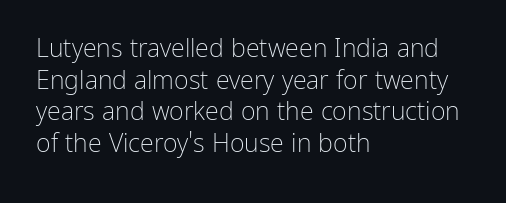
{"italic": "no", "bold": "no", "underline": "no", "align": "left", "line_spacing": "normal", "line_spacing_ratio": 1.27, "letter_spacing": "normal", "letter_spacing_em": 0.0, "glyph_px": 25}
